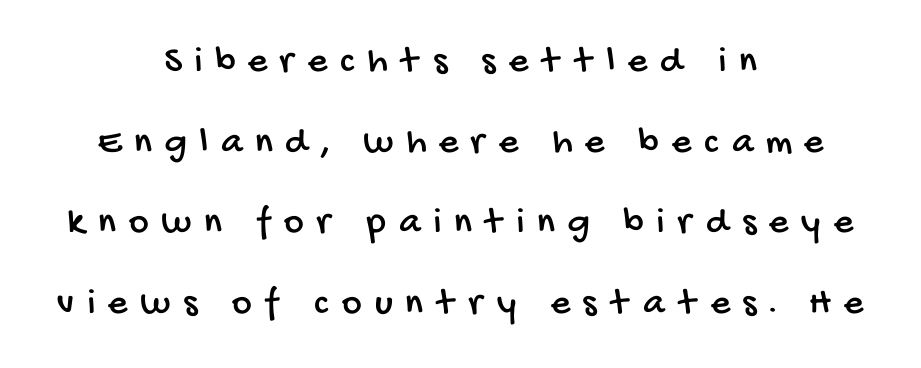
The image shows 38 px condensed sans-serif type; set centered, loose line spacing (2.12x), unusually wide letter spacing (+0.34 em), not underlined; low stroke contrast and a large x-height.
